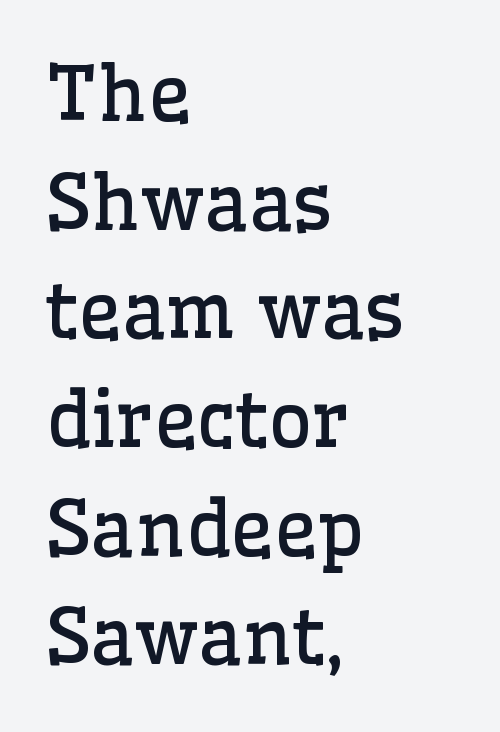
The image shows 76 px regular-weight serif type, upright; set left-aligned, normal line spacing (1.43x), normal letter spacing, not underlined; low stroke contrast and a medium x-height.
